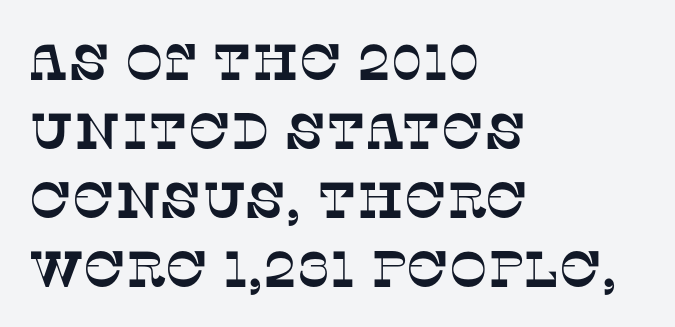
{"serif": "yes", "width": "normal", "stroke_contrast": "low", "x_height": "large", "monospaced": "no", "underline": "no", "align": "left", "line_spacing": "normal", "line_spacing_ratio": 1.35, "letter_spacing": "normal", "letter_spacing_em": 0.0, "glyph_px": 51}
